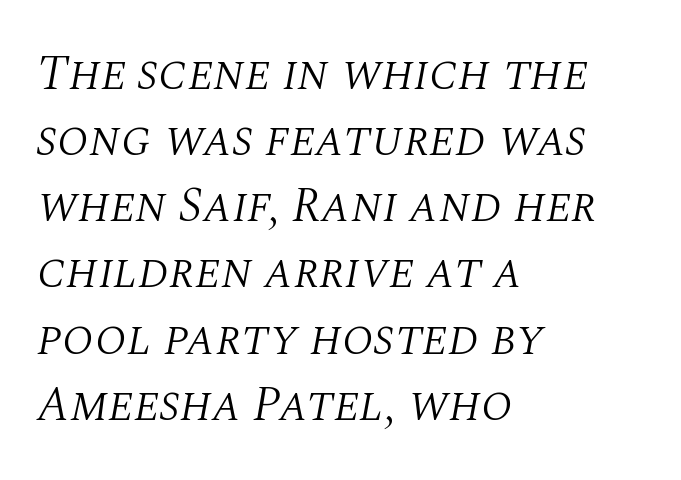
This sample uses a serif face. The zone under the glyphs is completely vacant. You can tell it's italic because the verticals aren't actually vertical. You could not count columns in this text — the font is proportionally spaced. Glyph-to-glyph distance matches everyday printed text. Unbolded letterforms with no extra heft.
